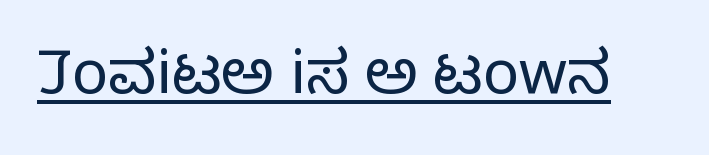
The image shows 61 px light sans-serif type, upright; set normal letter spacing, underlined; low stroke contrast and a medium x-height.
